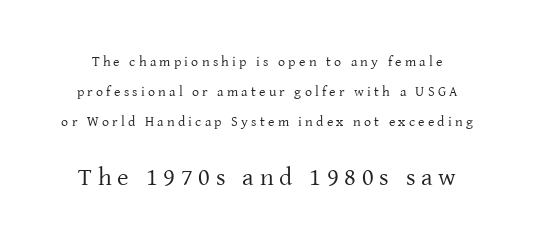
The rendering uses a large line-height, opening up the rows. Note: smaller setting up top, larger setting below. Style check: upright. The area under the type is left untouched.
